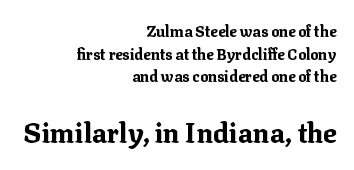
The image shows 27 px bold type, upright; set right-aligned, normal line spacing (1.51x), normal letter spacing, not underlined; the second (bottom) block is 1.8x larger.
